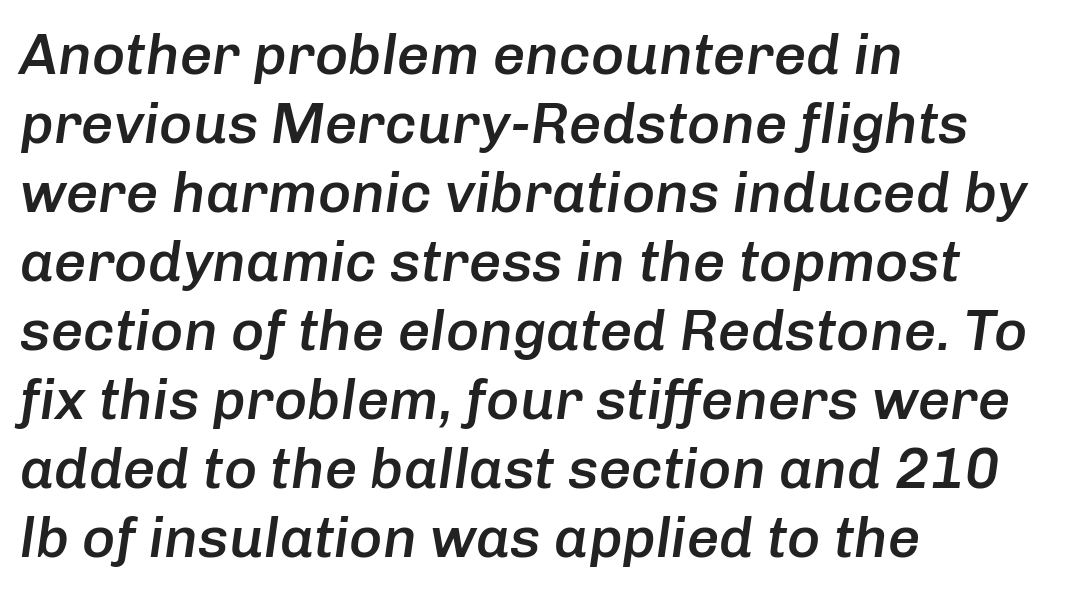
The image shows 57 px semibold type, italic (leaning right); set left-aligned, line spacing 1.21x, normal letter spacing, not underlined; low stroke contrast and a medium x-height.
